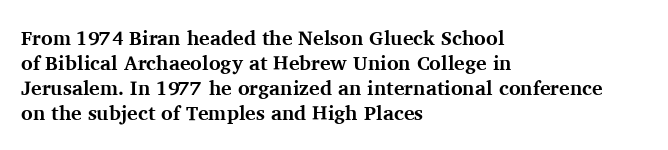
The baseline area is clear. Ordinary non-slanted type is in use. Look at the tracking — it's just the regular setting, nothing added. These lines carry a lot of weight — the face is fully bold.
